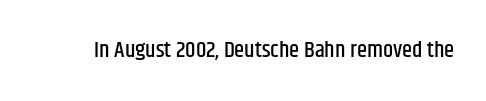
The image shows 23 px text type, upright; set normal letter spacing, not underlined.
